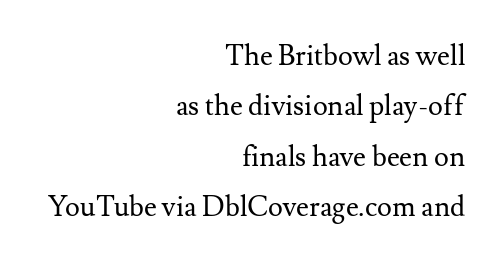
The face used here is seriffed, in the tradition of book romans. Do the characters align in a grid? No, the font is proportional. Anything drawn beneath the words? Only blank space. The strokes carry an ordinary text weight at most. Honestly, the letter spacing is just normal — you wouldn't notice it. Style check: upright.
